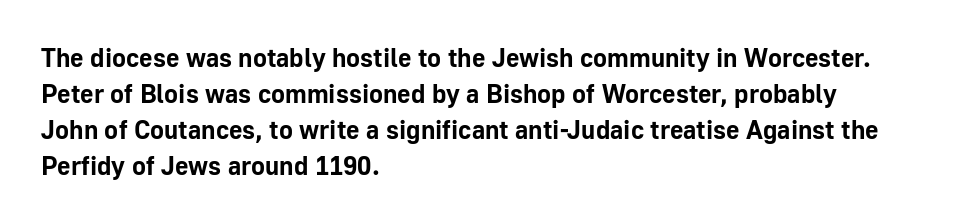
The image shows 26 px bold type, upright; set left-aligned, normal line spacing (1.39x), normal letter spacing, not underlined.
